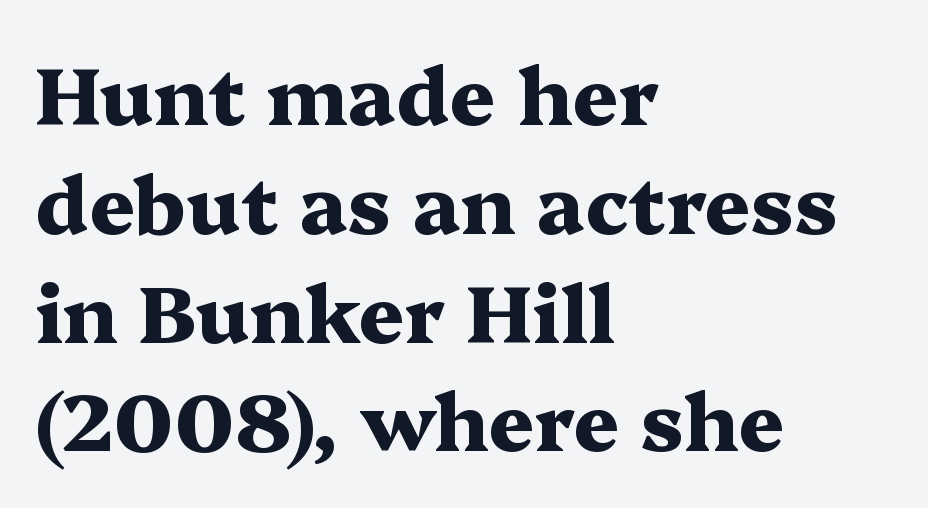
{"serif": "yes", "italic": "no", "bold": "yes", "weight": "heavy", "width": "wide", "stroke_contrast": "medium", "x_height": "medium", "monospaced": "no", "underline": "no", "align": "left", "line_spacing": "normal", "line_spacing_ratio": 1.36, "letter_spacing": "normal", "letter_spacing_em": 0.0, "glyph_px": 80}
